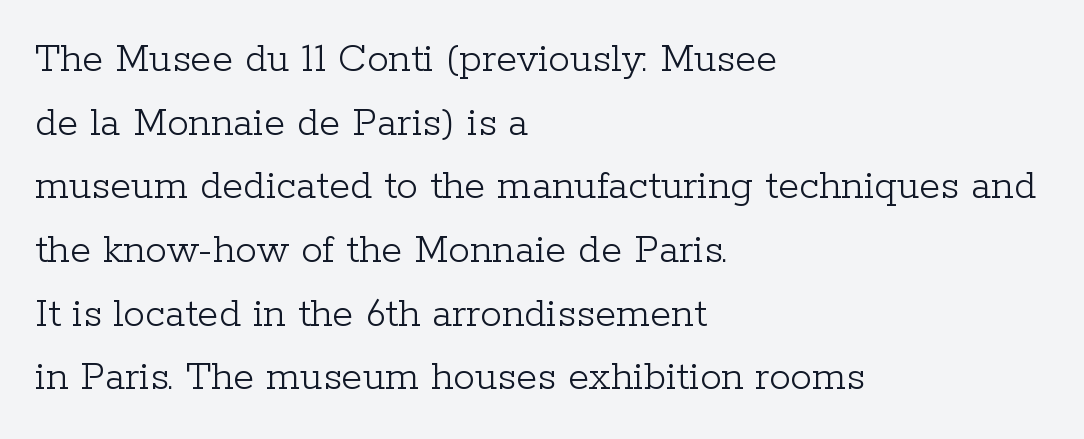
{"serif": "yes", "italic": "no", "bold": "no", "weight": "light", "width": "normal", "stroke_contrast": "low", "x_height": "medium", "monospaced": "no", "underline": "no", "align": "left", "line_spacing": "normal", "line_spacing_ratio": 1.48, "letter_spacing": "normal", "letter_spacing_em": 0.0, "glyph_px": 43}
